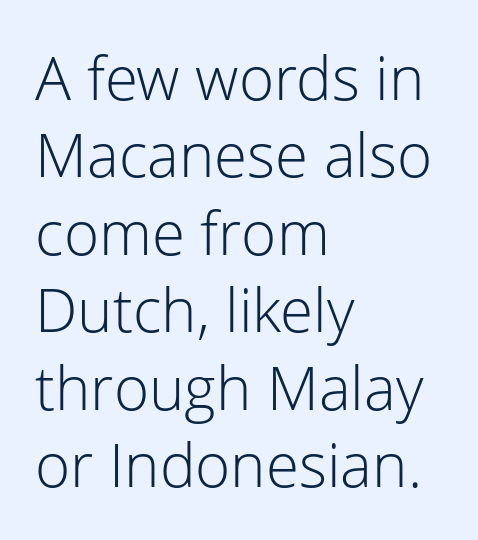
Q: Is the text bold? A: No.
Q: Is the text italic (slanted)? A: No, it is upright.
Q: Is the typeface a serif or a sans-serif typeface? A: Sans-serif.
Q: Is the text underlined? A: No.
Q: How is the paragraph aligned? A: Left-aligned.
Q: Is the spacing between letters normal or unusually wide? A: Normal.
Q: Is the spacing between lines tight, normal or loose? A: Normal.
Q: Width (condensed, normal, or wide)? A: Normal.
Q: Stroke contrast? A: Low.
Q: x-height? A: Medium.
Q: Monospaced? A: No.
